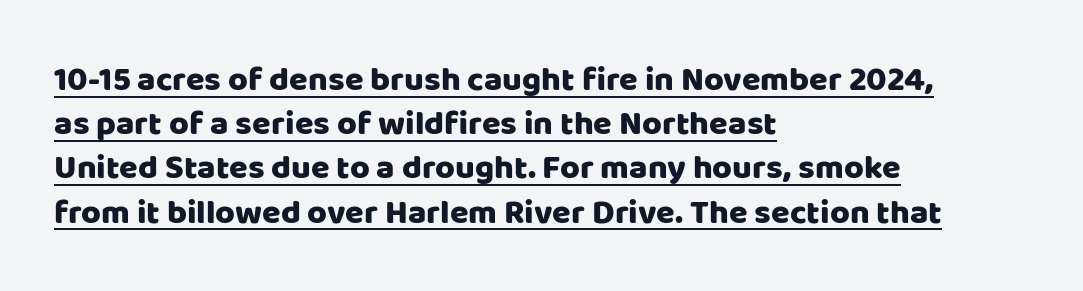
The image shows 34 px sans-serif type, upright; set left-aligned, normal line spacing (1.3x), normal letter spacing, underlined; low stroke contrast and a large x-height.
